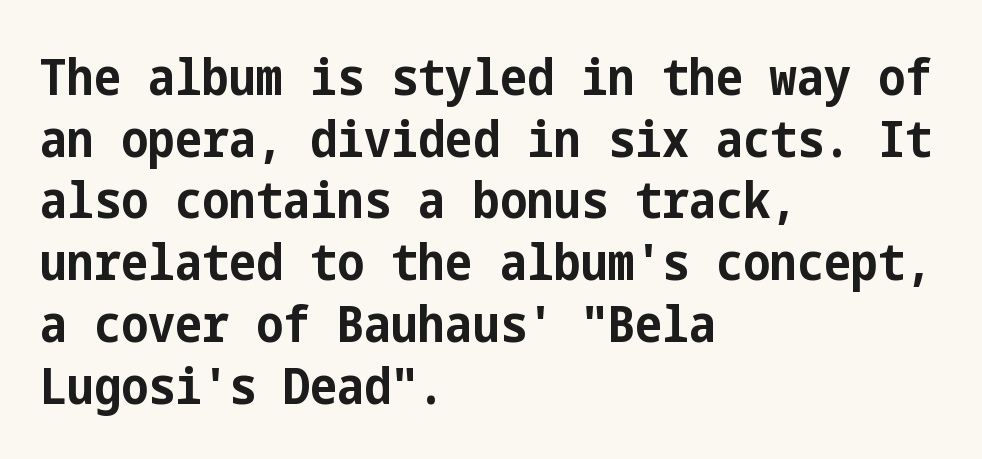
Q: Is the text bold? A: Yes.
Q: Is the text italic (slanted)? A: No, it is upright.
Q: Is the typeface a serif or a sans-serif typeface? A: Sans-serif.
Q: Is the text underlined? A: No.
Q: How is the paragraph aligned? A: Left-aligned.
Q: Is the spacing between letters normal or unusually wide? A: Normal.
Q: Width (condensed, normal, or wide)? A: Condensed.
Q: Stroke contrast? A: Low.
Q: x-height? A: Medium.
